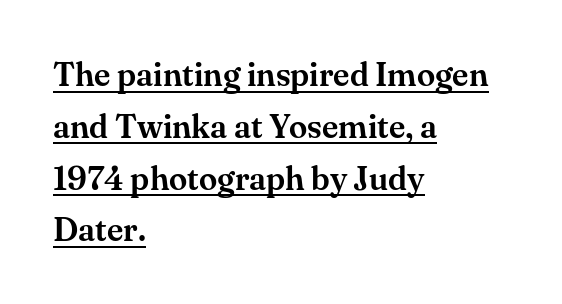
The face used here is proportionally spaced, like ordinary book or web type. The face used here is seriffed, in the tradition of book romans. The setting favours the left margin, as ordinary paragraphs usually do. Observe the ordinary spacing: letters are neighbours, not strangers. The typesetter has applied underlining to the passage shown. A roman cut, with each character standing at attention.
